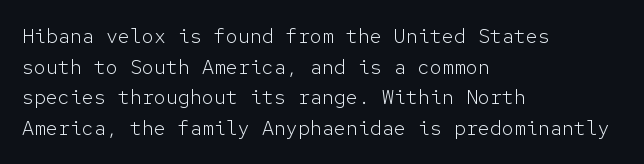
{"italic": "no", "bold": "no", "underline": "no", "align": "left", "line_spacing": "normal", "line_spacing_ratio": 1.53, "letter_spacing": "normal", "letter_spacing_em": 0.0, "glyph_px": 20}
